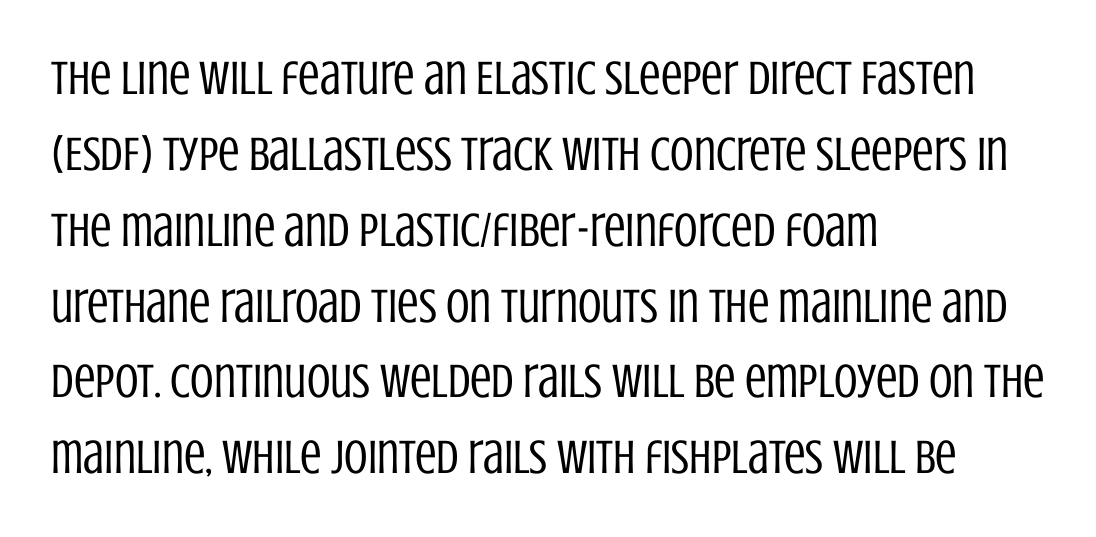
The passage shown is typeset with a sans-serif family. Quick note: interline space is typical. Descenders hang freely into open space. How are the letters spaced? Ordinarily, with no added tracking. Proportional: the letters do not fall into vertical columns.
